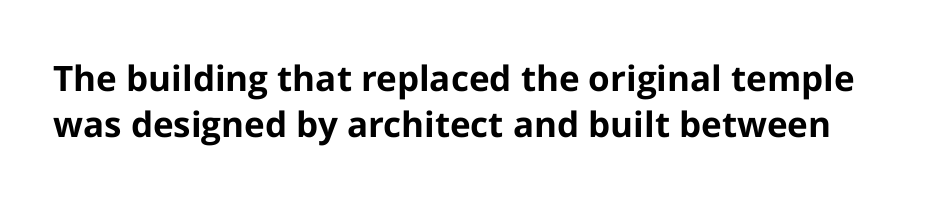
The image shows 35 px bold sans-serif type, upright; set normal line spacing (1.31x), normal letter spacing, not underlined; low stroke contrast and a medium x-height.
